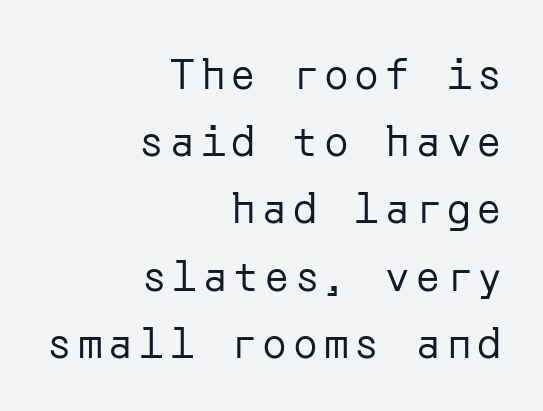
{"serif": "no", "italic": "no", "bold": "no", "weight": "regular", "width": "normal", "stroke_contrast": "low", "x_height": "medium", "underline": "no", "align": "right", "line_spacing": "normal", "line_spacing_ratio": 1.64, "glyph_px": 41}
